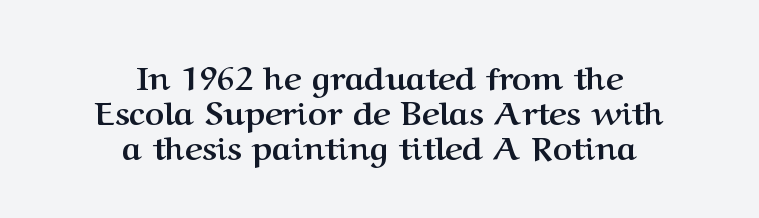
The zone under the glyphs is completely vacant. Summary of weight: heavy, a full bold. The passage shown is typed in a proportional face where columns would drift. To sum up the face: it has serifs. The passage is arranged like a title page — every line centered. It's the straight-up-and-down kind of type.
